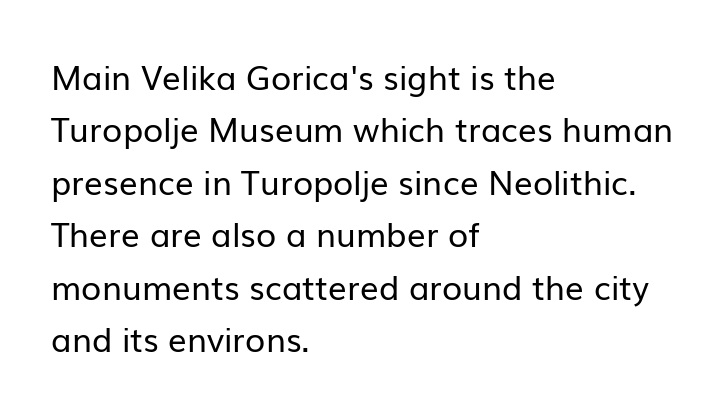
Q: Is the text bold? A: No.
Q: Is the text italic (slanted)? A: No, it is upright.
Q: Is the typeface a serif or a sans-serif typeface? A: Sans-serif.
Q: Is the text underlined? A: No.
Q: How is the paragraph aligned? A: Left-aligned.
Q: Is the spacing between letters normal or unusually wide? A: Normal.
Q: Is the spacing between lines tight, normal or loose? A: Normal.
Q: Width (condensed, normal, or wide)? A: Normal.
Q: Stroke contrast? A: Low.
Q: x-height? A: Medium.
Q: Monospaced? A: No.
